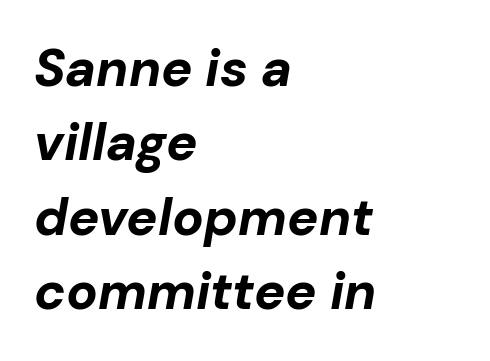
Q: Is the text bold? A: Yes.
Q: Is the text italic (slanted)? A: Yes, it leans right by about 10 degrees.
Q: Is the text underlined? A: No.
Q: How is the paragraph aligned? A: Left-aligned.
Q: Is the spacing between letters normal or unusually wide? A: Normal.
Q: Is the spacing between lines tight, normal or loose? A: Normal.
Q: Width (condensed, normal, or wide)? A: Normal.
Q: Stroke contrast? A: Low.
Q: x-height? A: Medium.
Q: Monospaced? A: No.
